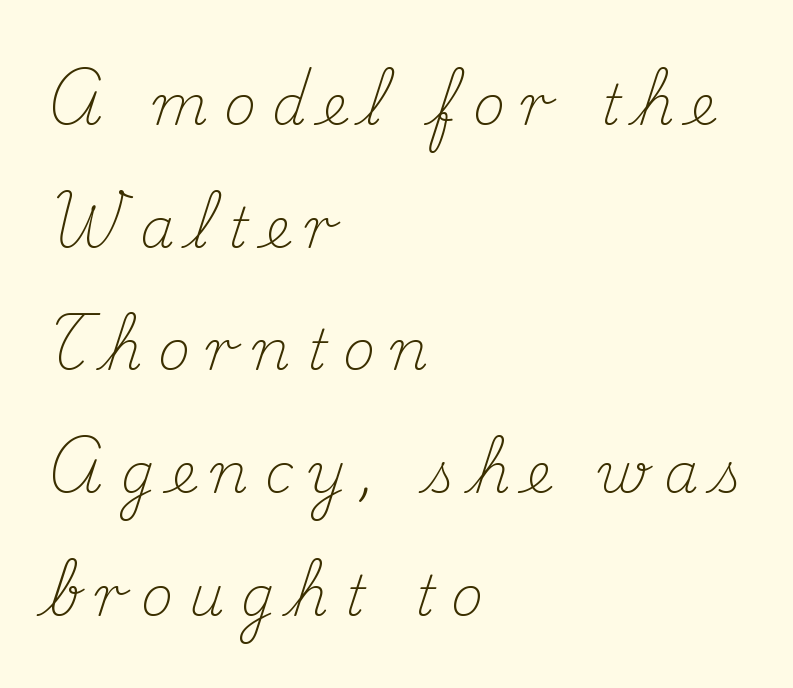
{"serif": "yes", "bold": "no", "weight": "light", "width": "normal", "stroke_contrast": "medium", "x_height": "small", "monospaced": "no", "underline": "no", "align": "left", "line_spacing": "loose", "line_spacing_ratio": 2.23, "letter_spacing": "wide", "letter_spacing_em": 0.29, "glyph_px": 55}
